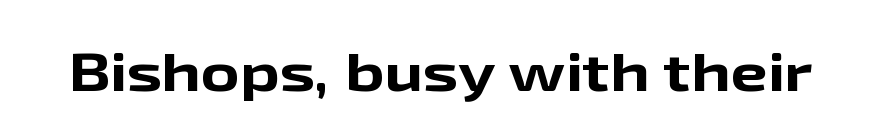
{"serif": "no", "italic": "no", "bold": "yes", "weight": "bold", "width": "wide", "stroke_contrast": "low", "x_height": "medium", "monospaced": "no", "underline": "no", "letter_spacing": "normal", "letter_spacing_em": 0.0, "glyph_px": 53}
